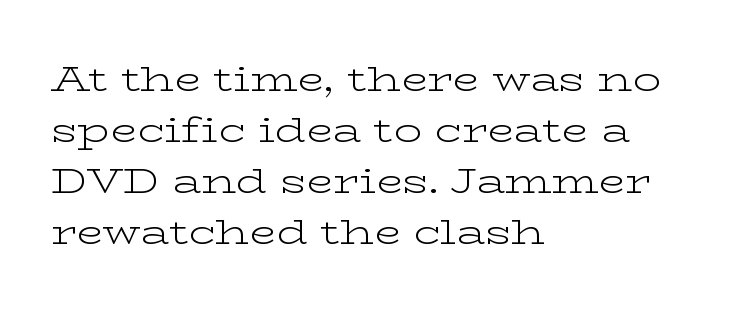
{"serif": "yes", "italic": "no", "bold": "no", "weight": "light", "width": "wide", "stroke_contrast": "low", "x_height": "medium", "monospaced": "no", "underline": "no", "align": "left", "line_spacing": "normal", "line_spacing_ratio": 1.46, "letter_spacing": "normal", "letter_spacing_em": 0.0, "glyph_px": 35}
